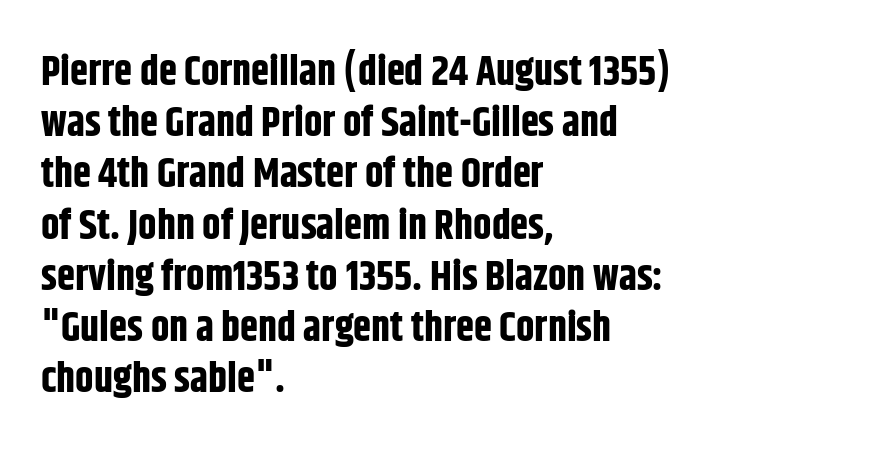
Characters follow at the spacing the type designer built in. Note: no serifs on the glyphs. These lines stack with their left ends in a neat column. The gap between lines stays unmarked.
